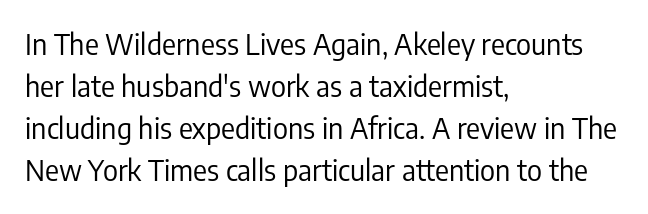
The image shows 29 px regular-weight, condensed sans-serif type, upright; set left-aligned, normal line spacing (1.45x), normal letter spacing, not underlined; low stroke contrast and a medium x-height.
